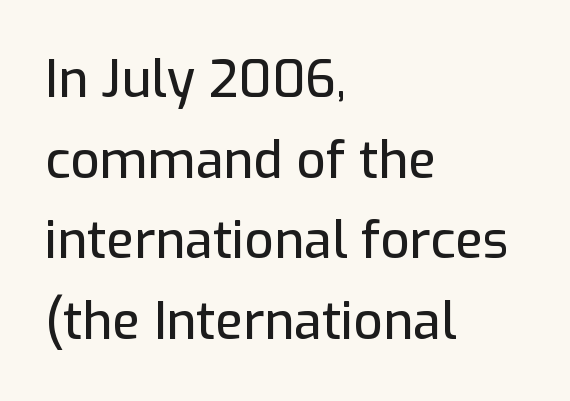
{"serif": "no", "italic": "no", "width": "normal", "stroke_contrast": "low", "x_height": "medium", "monospaced": "no", "underline": "no", "align": "left", "line_spacing": "normal", "line_spacing_ratio": 1.58, "letter_spacing": "normal", "letter_spacing_em": 0.0, "glyph_px": 51}
